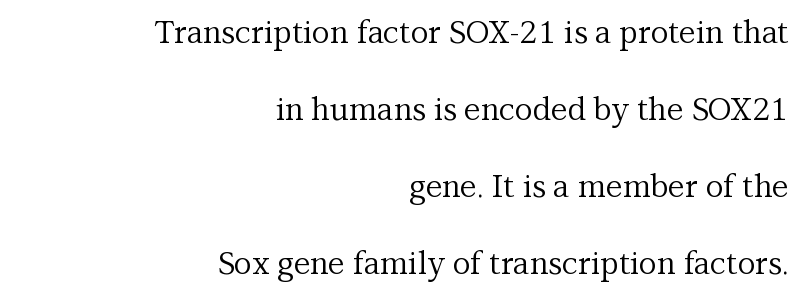
Q: Is the text bold? A: No.
Q: Is the text italic (slanted)? A: No, it is upright.
Q: Is the typeface a serif or a sans-serif typeface? A: Serif.
Q: Is the text underlined? A: No.
Q: How is the paragraph aligned? A: Right-aligned.
Q: Is the spacing between letters normal or unusually wide? A: Normal.
Q: Is the spacing between lines tight, normal or loose? A: Loose.
Q: Width (condensed, normal, or wide)? A: Normal.
Q: Stroke contrast? A: Medium.
Q: x-height? A: Medium.
Q: Monospaced? A: No.
